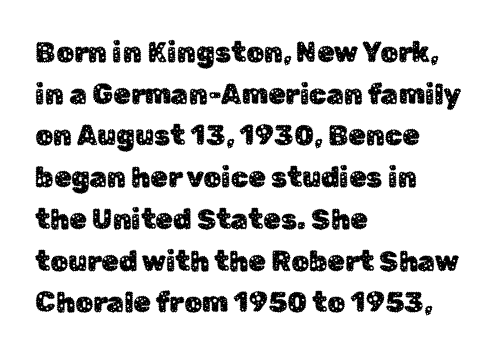
Q: Is the text italic (slanted)? A: No, it is upright.
Q: Is the typeface a serif or a sans-serif typeface? A: Sans-serif.
Q: Is the text underlined? A: No.
Q: How is the paragraph aligned? A: Left-aligned.
Q: Is the spacing between letters normal or unusually wide? A: Normal.
Q: Is the spacing between lines tight, normal or loose? A: Normal.
Q: Width (condensed, normal, or wide)? A: Normal.
Q: Stroke contrast? A: Low.
Q: x-height? A: Medium.
Q: Monospaced? A: No.
